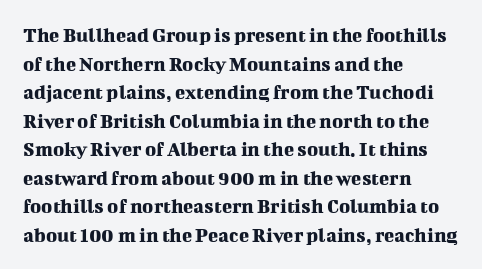
The image shows 21 px text type, upright; set left-aligned, normal line spacing (1.36x), normal letter spacing, not underlined.
